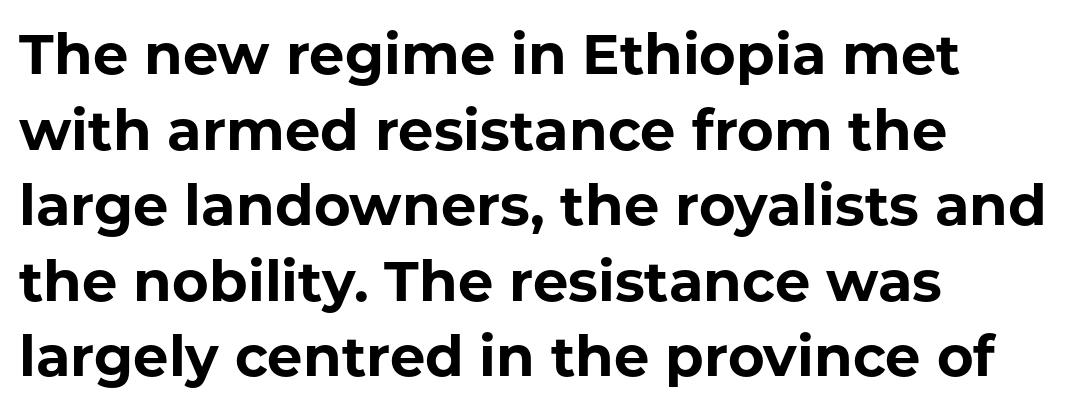
The image shows 56 px bold sans-serif type, upright; set left-aligned, normal line spacing (1.35x), normal letter spacing, not underlined; low stroke contrast and a medium x-height.
